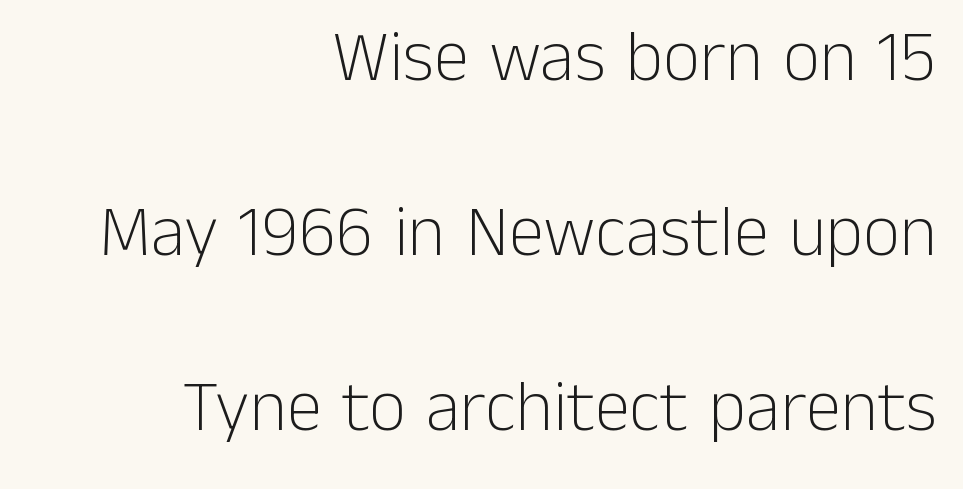
The image shows 72 px light sans-serif type, upright; set right-aligned, loose line spacing (2.43x), normal letter spacing, not underlined; low stroke contrast and a medium x-height.
